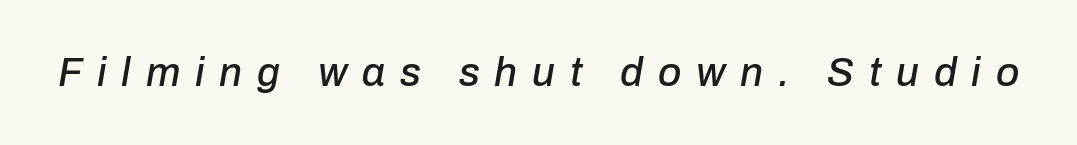
The foot of each line stays bare and open. A typesetter would call this proportional, since set widths differ per character. These lines were composed using italics. Display-style spreading of the glyphs; the letterfit is very open.
